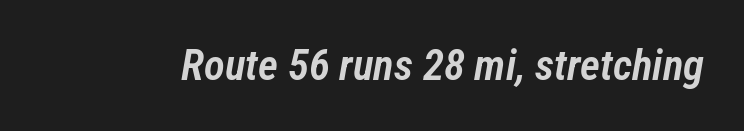
Beneath every word, the page is bare. This sample has the flowing, uneven cadence of proportional lettering. Short note: letters normally spaced. I'd describe the lettering as semibold — firm but not a full bold.
